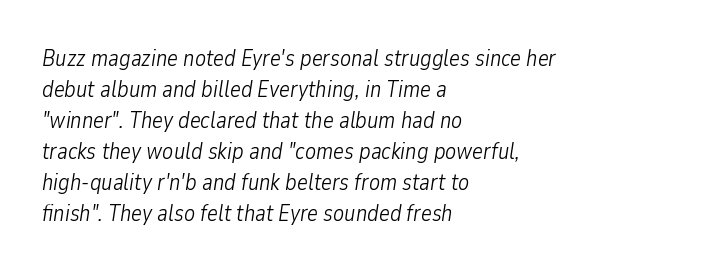
Q: Is the text bold? A: No.
Q: Is the text italic (slanted)? A: Yes, it leans right by about 9 degrees.
Q: Is the text underlined? A: No.
Q: How is the paragraph aligned? A: Left-aligned.
Q: Is the spacing between letters normal or unusually wide? A: Normal.
Q: Is the spacing between lines tight, normal or loose? A: Normal.
